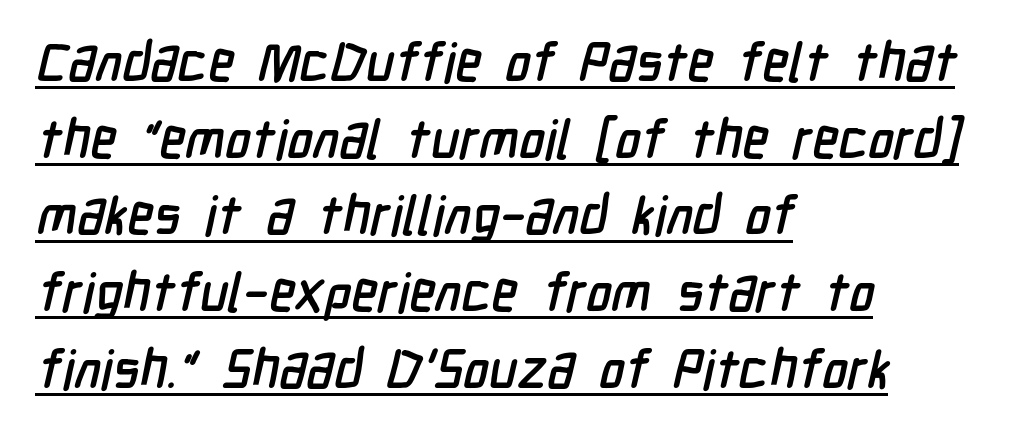
The image shows 54 px condensed sans-serif type; set left-aligned, normal line spacing (1.42x), normal letter spacing, underlined; low stroke contrast and a medium x-height.
